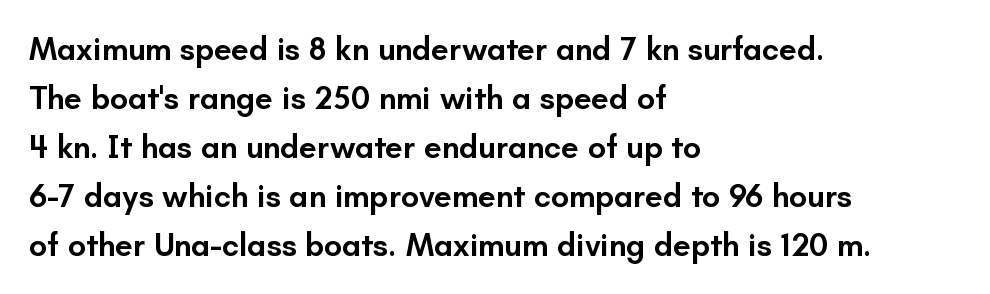
Q: Is the text bold? A: Semi-bold.
Q: Is the text italic (slanted)? A: No, it is upright.
Q: Is the typeface a serif or a sans-serif typeface? A: Sans-serif.
Q: Is the text underlined? A: No.
Q: How is the paragraph aligned? A: Left-aligned.
Q: Is the spacing between letters normal or unusually wide? A: Normal.
Q: Is the spacing between lines tight, normal or loose? A: Normal.
Q: Width (condensed, normal, or wide)? A: Normal.
Q: Stroke contrast? A: Low.
Q: x-height? A: Small.
Q: Monospaced? A: No.
